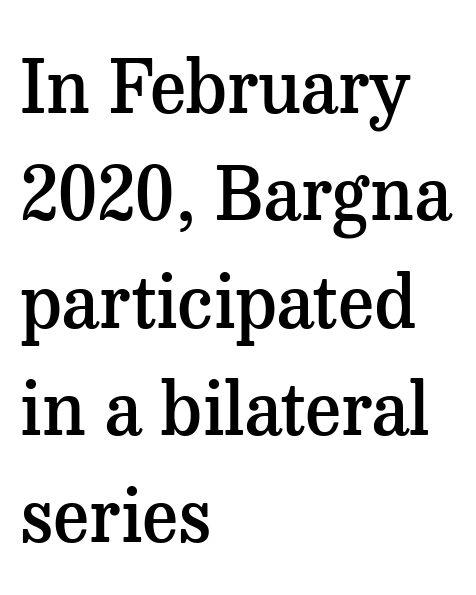
Notice how the passage keeps a crisp vertical edge on the left only. The face used here is proportionally spaced, like ordinary book or web type. The zone under the glyphs is completely vacant. Its strokes are somewhat broadened, the hallmark of semibold type. Honestly, the letter spacing is just normal — you wouldn't notice it. Reading down the column, the eye jumps a familiar distance to each next line.
